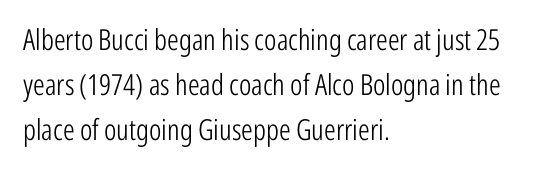
Q: Is the text bold? A: No.
Q: Is the text italic (slanted)? A: No, it is upright.
Q: Is the typeface a serif or a sans-serif typeface? A: Sans-serif.
Q: Is the text underlined? A: No.
Q: How is the paragraph aligned? A: Left-aligned.
Q: Is the spacing between letters normal or unusually wide? A: Normal.
Q: Is the spacing between lines tight, normal or loose? A: Normal.
Q: Width (condensed, normal, or wide)? A: Condensed.
Q: Stroke contrast? A: Low.
Q: x-height? A: Medium.
Q: Monospaced? A: No.
